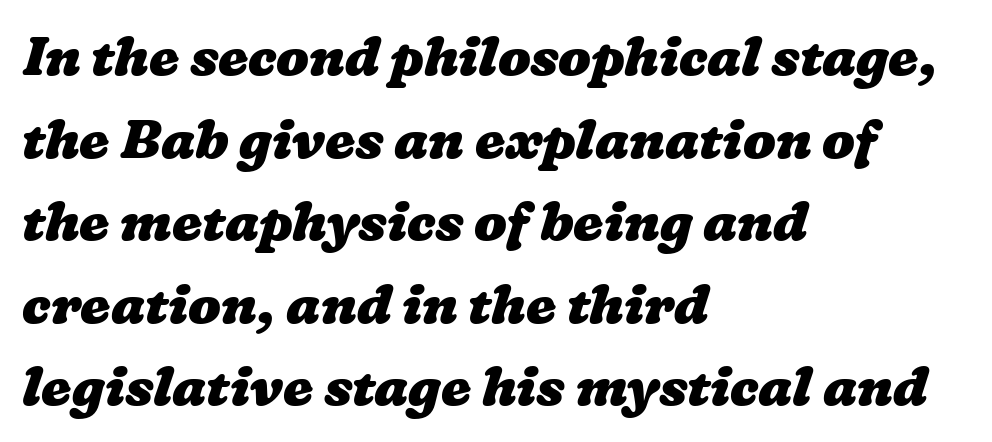
The words here are not underlined. The rendering uses natural spacing where letterforms have individual widths. Interline gaps are of average width in this sample. The passage shown has conventional tracking throughout. Notice how the passage keeps a crisp vertical edge on the left only. How heavy is the stroke? Heavy — this is a bold.
